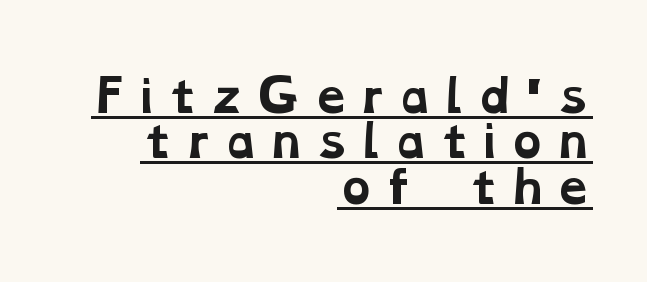
{"serif": "yes", "bold": "yes", "weight": "bold", "width": "wide", "stroke_contrast": "low", "x_height": "medium", "monospaced": "no", "underline": "yes", "align": "right", "line_spacing": "tight", "line_spacing_ratio": 1.03, "glyph_px": 44}
